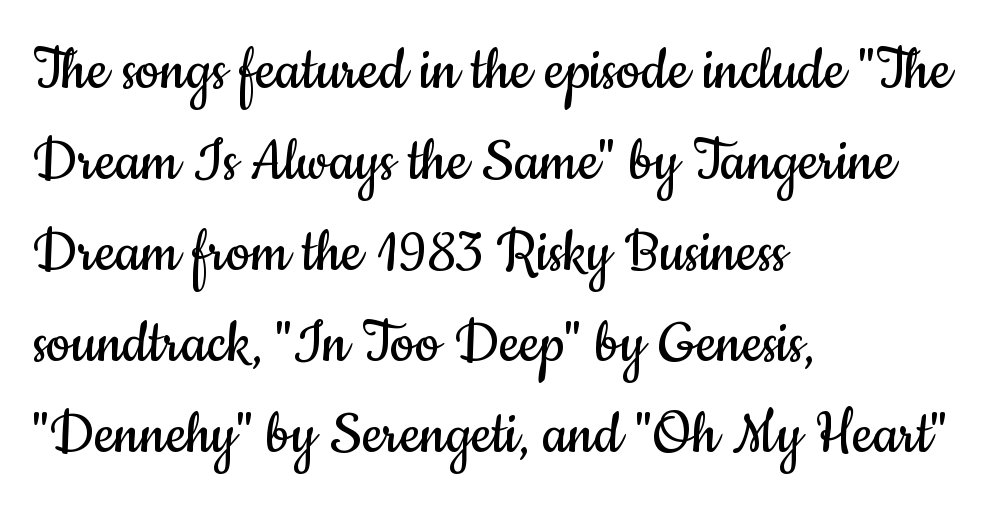
{"serif": "no", "bold": "no", "weight": "regular", "width": "condensed", "stroke_contrast": "low", "x_height": "small", "monospaced": "no", "underline": "no", "align": "left", "line_spacing": "normal", "line_spacing_ratio": 1.32, "letter_spacing": "normal", "letter_spacing_em": 0.0, "glyph_px": 69}
